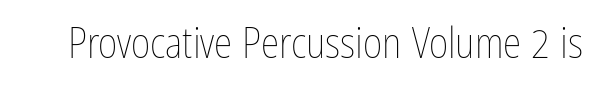
Q: Is the text bold? A: No.
Q: Is the text italic (slanted)? A: No, it is upright.
Q: Is the text underlined? A: No.
Q: Is the spacing between letters normal or unusually wide? A: Normal.
Q: Width (condensed, normal, or wide)? A: Condensed.
Q: Stroke contrast? A: Low.
Q: x-height? A: Medium.
Q: Monospaced? A: No.
